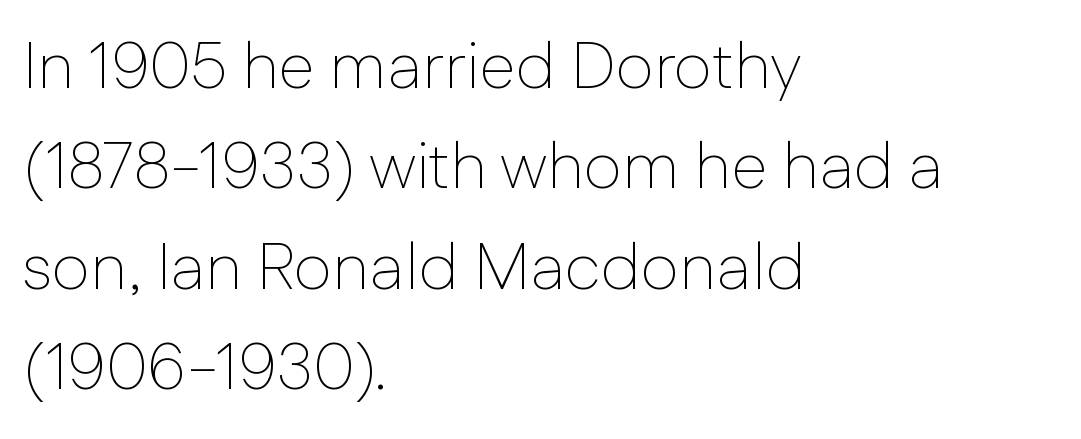
Q: Is the text bold? A: No.
Q: Is the text italic (slanted)? A: No, it is upright.
Q: Is the typeface a serif or a sans-serif typeface? A: Sans-serif.
Q: Is the text underlined? A: No.
Q: How is the paragraph aligned? A: Left-aligned.
Q: Is the spacing between letters normal or unusually wide? A: Normal.
Q: Is the spacing between lines tight, normal or loose? A: Normal.
Q: Width (condensed, normal, or wide)? A: Normal.
Q: Stroke contrast? A: Low.
Q: x-height? A: Medium.
Q: Monospaced? A: No.
